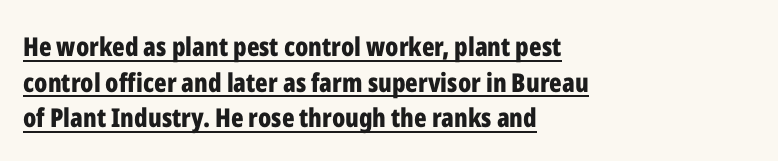
Q: Is the text bold? A: Yes.
Q: Is the text italic (slanted)? A: No, it is upright.
Q: Is the text underlined? A: Yes.
Q: How is the paragraph aligned? A: Left-aligned.
Q: Is the spacing between letters normal or unusually wide? A: Normal.
Q: Is the spacing between lines tight, normal or loose? A: Normal.
